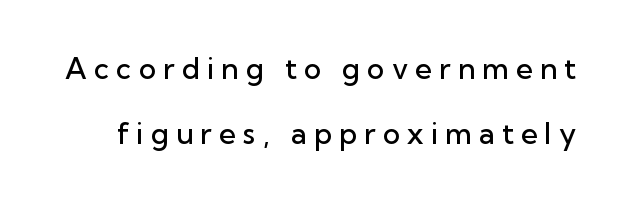
Weight: semibold (demi). The face used here is rendered with a markedly widened letterfit. Horizontal bands of white between lines are thick stripes. A typesetter would label this face a sans.
